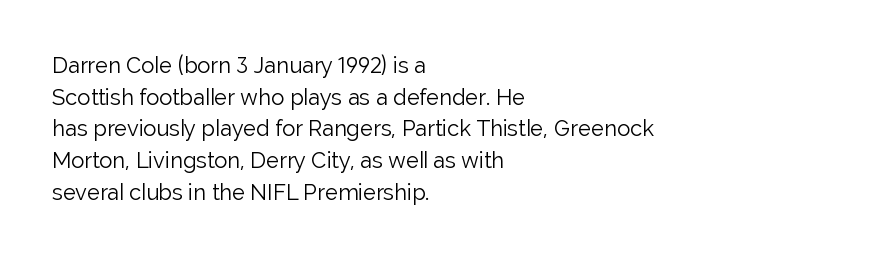
Q: Is the text bold? A: No.
Q: Is the text italic (slanted)? A: No, it is upright.
Q: Is the text underlined? A: No.
Q: How is the paragraph aligned? A: Left-aligned.
Q: Is the spacing between letters normal or unusually wide? A: Normal.
Q: Is the spacing between lines tight, normal or loose? A: Normal.
